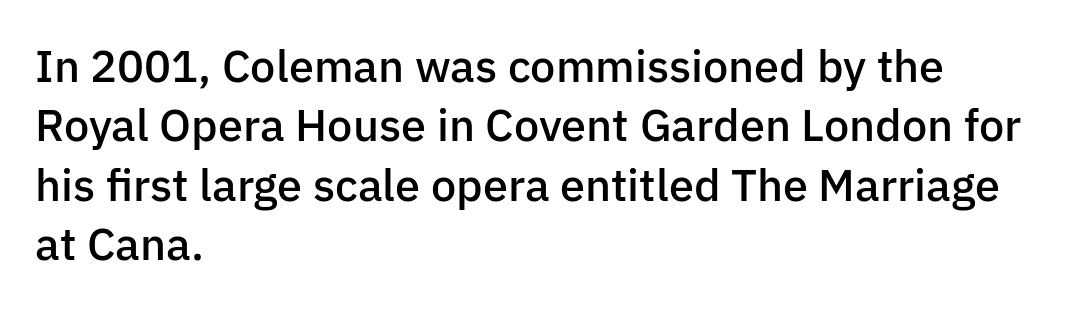
Q: Is the text bold? A: Semi-bold.
Q: Is the text italic (slanted)? A: No, it is upright.
Q: Is the typeface a serif or a sans-serif typeface? A: Sans-serif.
Q: Is the text underlined? A: No.
Q: How is the paragraph aligned? A: Left-aligned.
Q: Is the spacing between letters normal or unusually wide? A: Normal.
Q: Is the spacing between lines tight, normal or loose? A: Normal.
Q: Width (condensed, normal, or wide)? A: Normal.
Q: Stroke contrast? A: Low.
Q: x-height? A: Medium.
Q: Monospaced? A: No.
